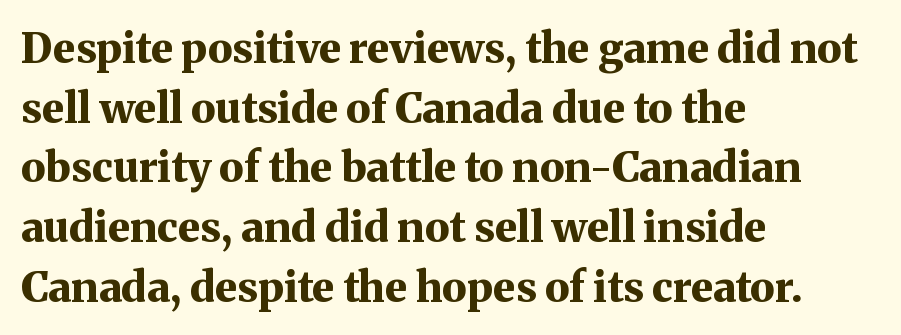
Letters rest on an invisible, unmarked baseline. Students, note that the glyphs here touch the page at normal intervals. The designer left line spacing at the default. The setting favours the left margin, as ordinary paragraphs usually do. Classification — serif. You could not count columns in this text — the font is proportionally spaced.
